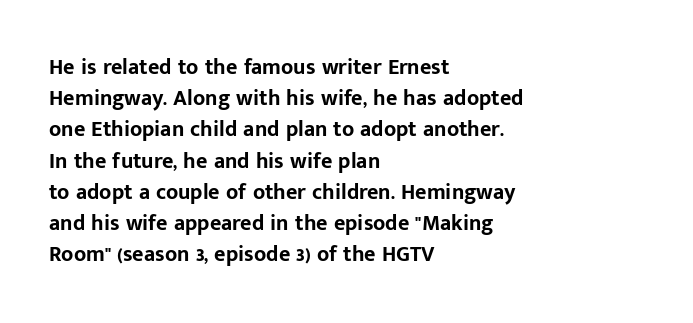
In CSS terms this would be text-align: left. Baseline-to-baseline distance is the conventional proportion of letter height. Notice how the stems are strictly vertical — no italics here. The space beneath each line is pristine and unruled. Spacing between characters is what you'd get straight out of the box. The passage shown is emphatically bold.
